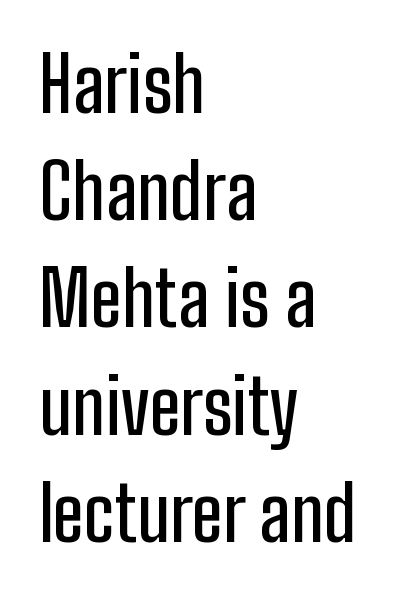
{"serif": "no", "italic": "no", "width": "condensed", "stroke_contrast": "low", "x_height": "medium", "monospaced": "no", "underline": "no", "align": "left", "line_spacing": "normal", "line_spacing_ratio": 1.43, "letter_spacing": "normal", "letter_spacing_em": 0.0, "glyph_px": 75}
